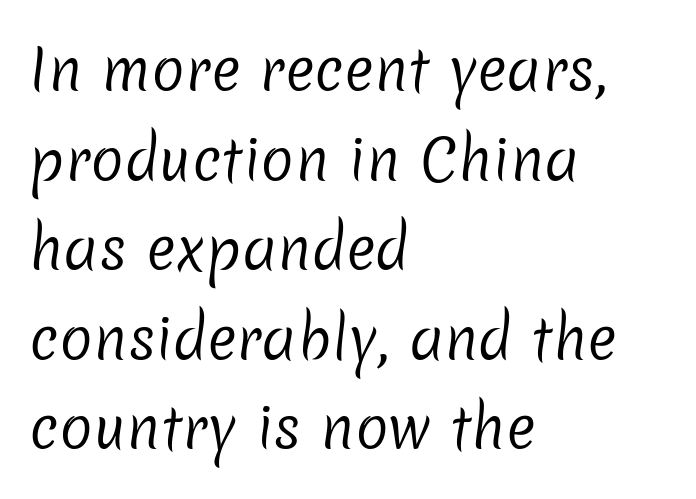
This reads as an unemphasized weight, regular at the heaviest. Each line starts at the same left margin while the right side varies. A normal amount of white space separates one row of letters from the next. Each row of text sits above clean, open space. Each letter keeps its own natural width here, so spacing adapts to shape. Nothing sits at the stroke ends, so this counts as sans-serif.
